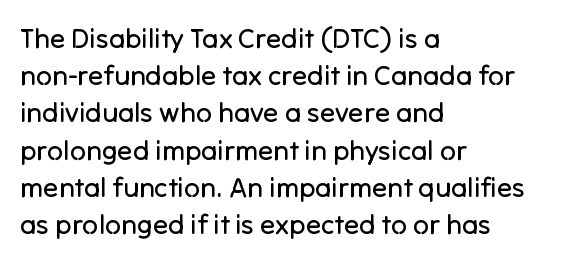
Q: Is the text bold? A: No.
Q: Is the text italic (slanted)? A: No, it is upright.
Q: Is the typeface a serif or a sans-serif typeface? A: Sans-serif.
Q: Is the text underlined? A: No.
Q: How is the paragraph aligned? A: Left-aligned.
Q: Is the spacing between letters normal or unusually wide? A: Normal.
Q: Is the spacing between lines tight, normal or loose? A: Normal.
Q: Width (condensed, normal, or wide)? A: Normal.
Q: Stroke contrast? A: Low.
Q: x-height? A: Medium.
Q: Monospaced? A: No.
